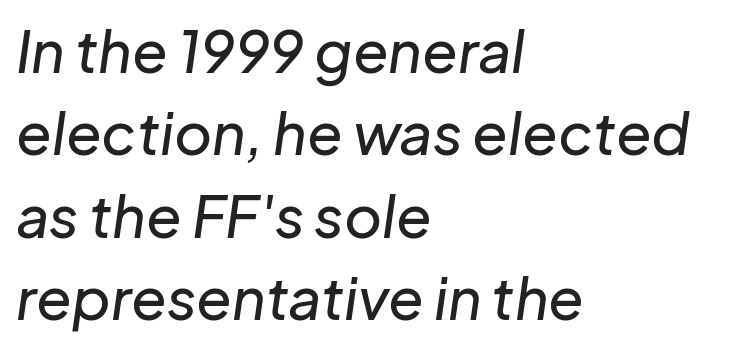
Q: Is the text italic (slanted)? A: Yes, it leans right by about 8 degrees.
Q: Is the text underlined? A: No.
Q: How is the paragraph aligned? A: Left-aligned.
Q: Is the spacing between letters normal or unusually wide? A: Normal.
Q: Is the spacing between lines tight, normal or loose? A: Normal.
Q: Width (condensed, normal, or wide)? A: Normal.
Q: Stroke contrast? A: Low.
Q: x-height? A: Medium.
Q: Monospaced? A: No.
